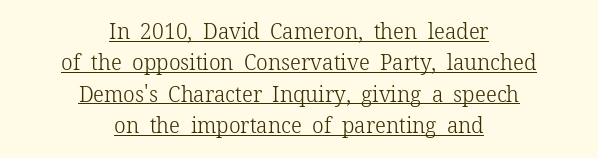
Q: Is the text bold? A: No.
Q: Is the text italic (slanted)? A: No, it is upright.
Q: Is the text underlined? A: Yes.
Q: How is the paragraph aligned? A: Centered.
Q: Is the spacing between letters normal or unusually wide? A: Normal.
Q: Is the spacing between lines tight, normal or loose? A: Normal.
